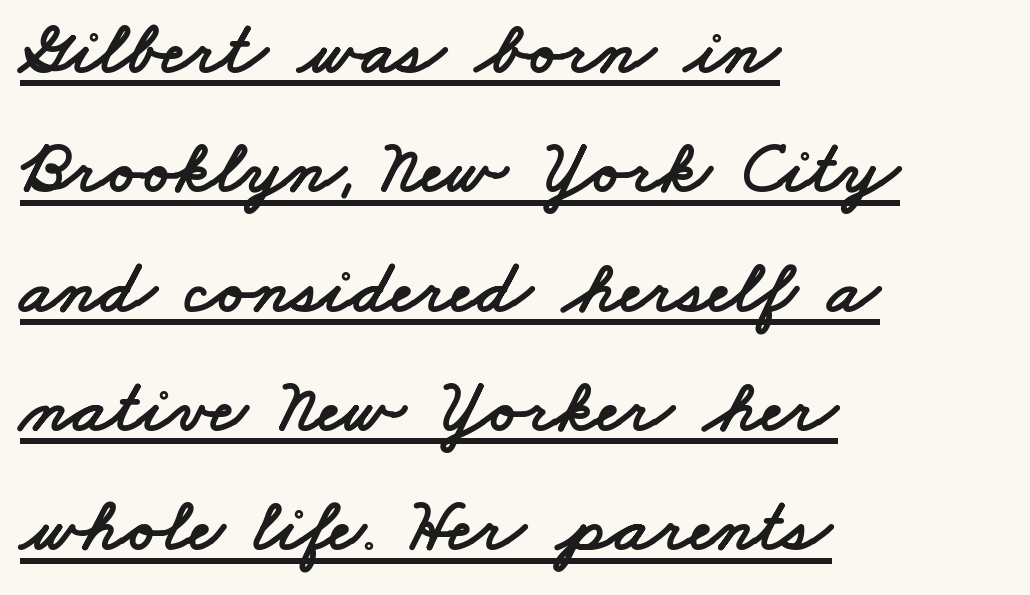
Q: Is the typeface a serif or a sans-serif typeface? A: Sans-serif.
Q: Is the text underlined? A: Yes.
Q: How is the paragraph aligned? A: Left-aligned.
Q: Is the spacing between letters normal or unusually wide? A: Normal.
Q: Is the spacing between lines tight, normal or loose? A: Normal.
Q: Width (condensed, normal, or wide)? A: Wide.
Q: Stroke contrast? A: Low.
Q: x-height? A: Small.
Q: Monospaced? A: No.
